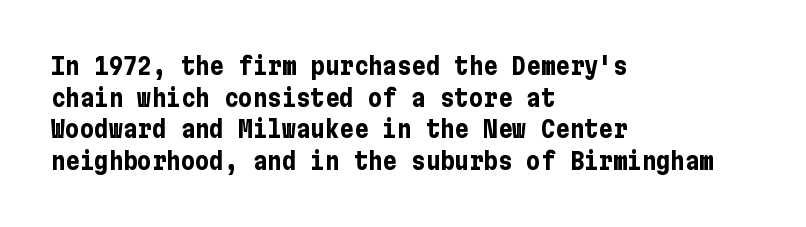
The image shows 24 px bold type, upright; set left-aligned, normal line spacing (1.32x), normal letter spacing, not underlined.
